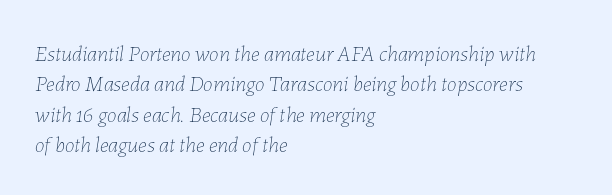
{"italic": "yes", "lean": "right", "slant_degrees": 7, "bold": "no", "underline": "no", "align": "left", "line_spacing": "normal", "line_spacing_ratio": 1.38, "letter_spacing": "normal", "letter_spacing_em": 0.0, "glyph_px": 22}
